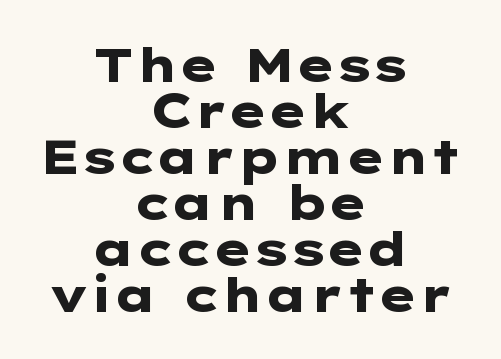
Q: Is the text bold? A: Yes.
Q: Is the text italic (slanted)? A: No, it is upright.
Q: Is the typeface a serif or a sans-serif typeface? A: Sans-serif.
Q: Is the text underlined? A: No.
Q: How is the paragraph aligned? A: Centered.
Q: Is the spacing between letters normal or unusually wide? A: Normal.
Q: Is the spacing between lines tight, normal or loose? A: Tight.
Q: Width (condensed, normal, or wide)? A: Wide.
Q: Stroke contrast? A: Low.
Q: x-height? A: Medium.
